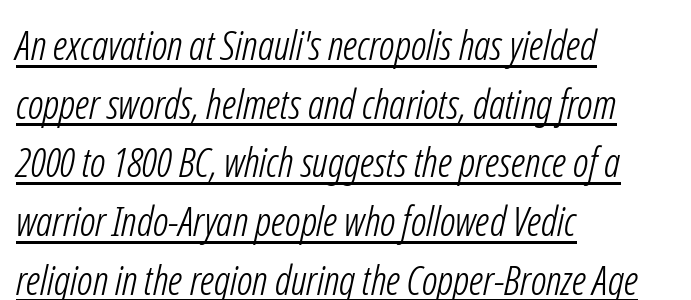
The image shows 41 px light, condensed sans-serif type; set left-aligned, normal line spacing (1.43x), normal letter spacing, underlined; low stroke contrast and a medium x-height.
